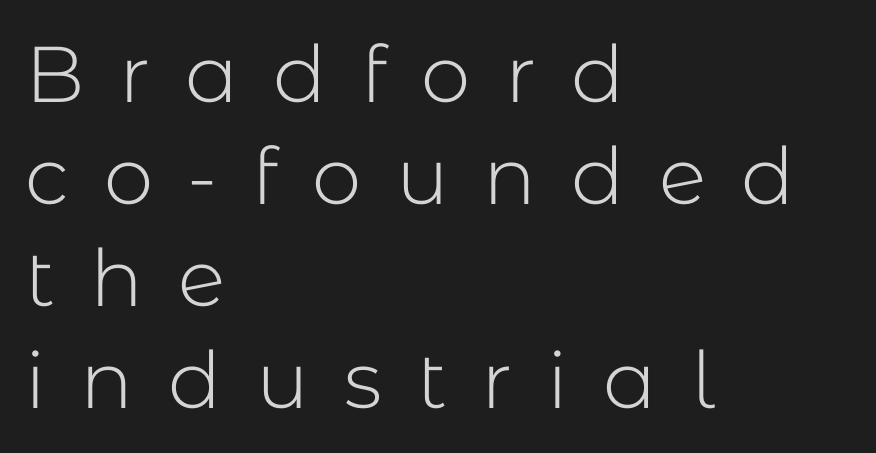
The image shows 79 px light sans-serif type, upright; set left-aligned, normal line spacing (1.29x), unusually wide letter spacing (+0.44 em), not underlined; low stroke contrast and a medium x-height.
